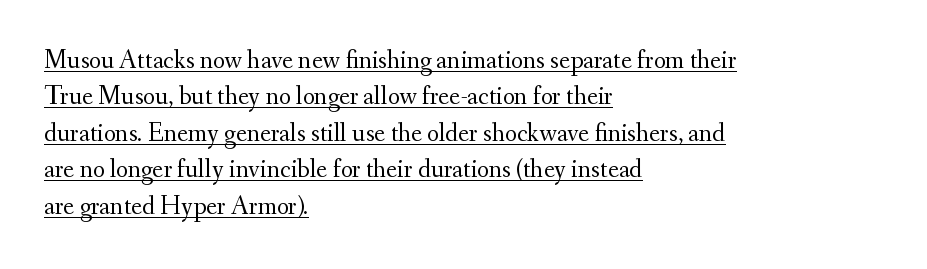
Where is the straight margin? On the left. Rows of type keep a routine distance in the vertical direction. Counters stay open thanks to moderate or lighter strokes. This sample uses an upright cut, with every glyph sitting square on the baseline.
